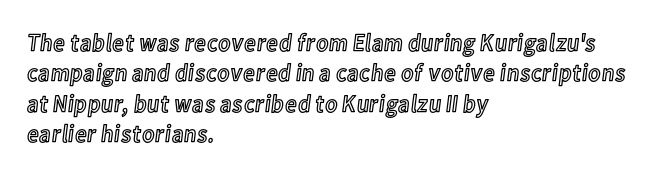
Q: Is the text italic (slanted)? A: Yes.
Q: Is the text underlined? A: No.
Q: How is the paragraph aligned? A: Left-aligned.
Q: Is the spacing between letters normal or unusually wide? A: Normal.
